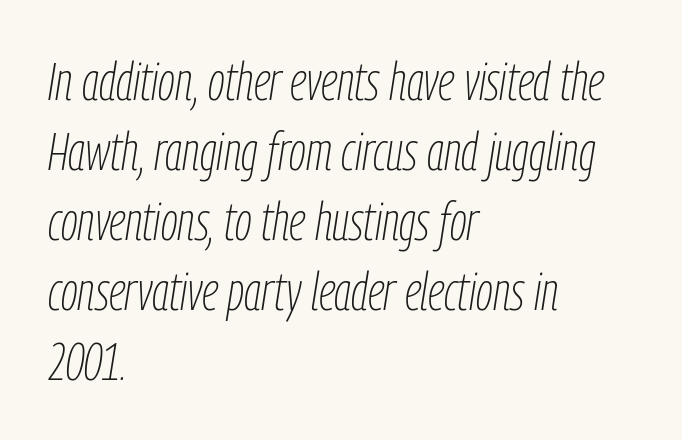
Designer's note — italics engaged. Compared with typical body copy, the letter spacing here is the same. Anything drawn beneath the words? Only blank space. The passage shown is typed in a proportional face where columns would drift.
